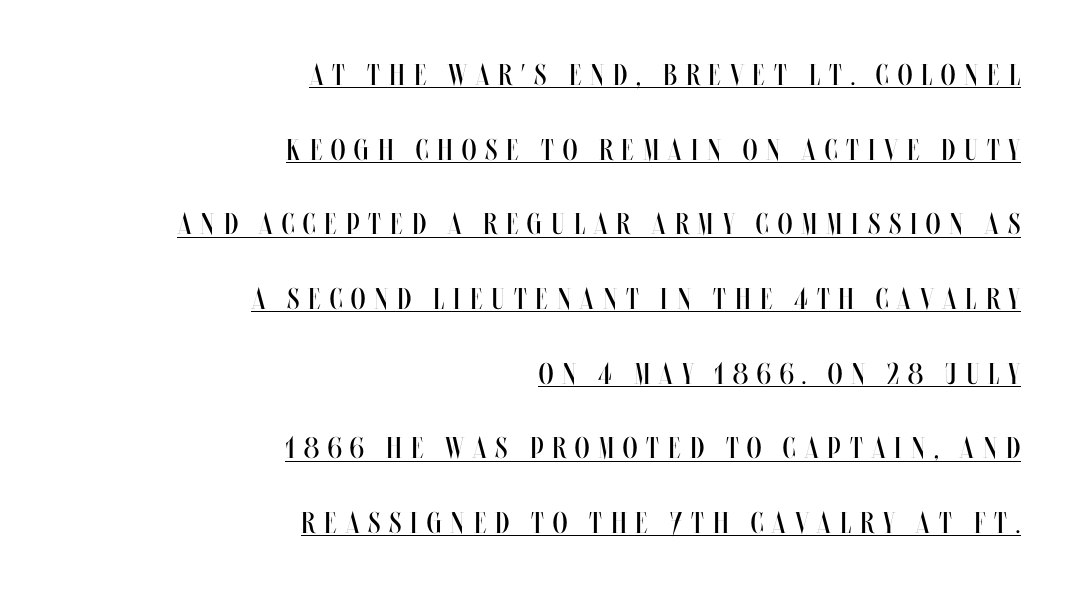
Q: Is the text bold? A: No.
Q: Is the text italic (slanted)? A: No, it is upright.
Q: Is the text underlined? A: Yes.
Q: How is the paragraph aligned? A: Right-aligned.
Q: Is the spacing between letters normal or unusually wide? A: Unusually wide.
Q: Is the spacing between lines tight, normal or loose? A: Loose.
Q: Width (condensed, normal, or wide)? A: Condensed.
Q: Stroke contrast? A: Medium.
Q: x-height? A: Large.
Q: Monospaced? A: No.
